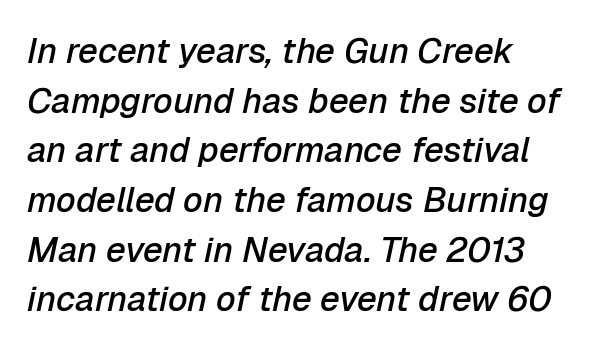
{"italic": "yes", "lean": "right", "slant_degrees": 12, "bold": "semi", "weight": "semibold", "width": "normal", "stroke_contrast": "low", "x_height": "medium", "monospaced": "no", "underline": "no", "line_spacing": "normal", "line_spacing_ratio": 1.42, "letter_spacing": "normal", "letter_spacing_em": 0.0, "glyph_px": 35}
